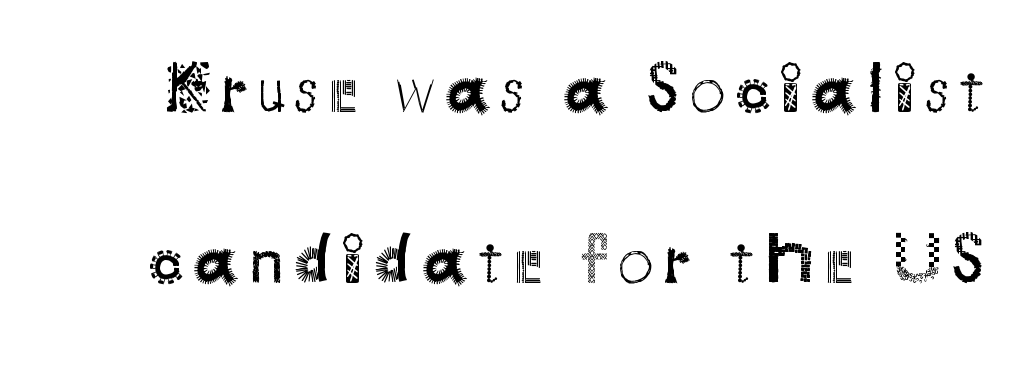
The image shows 71 px regular-weight sans-serif type, upright; set loose line spacing (2.41x), not underlined; medium stroke contrast and a small x-height.
